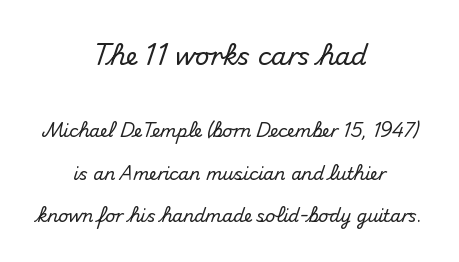
The image shows 25 px text type; set centered, loose line spacing (2.49x), normal letter spacing, not underlined; the first (top) block is 1.47x larger.
